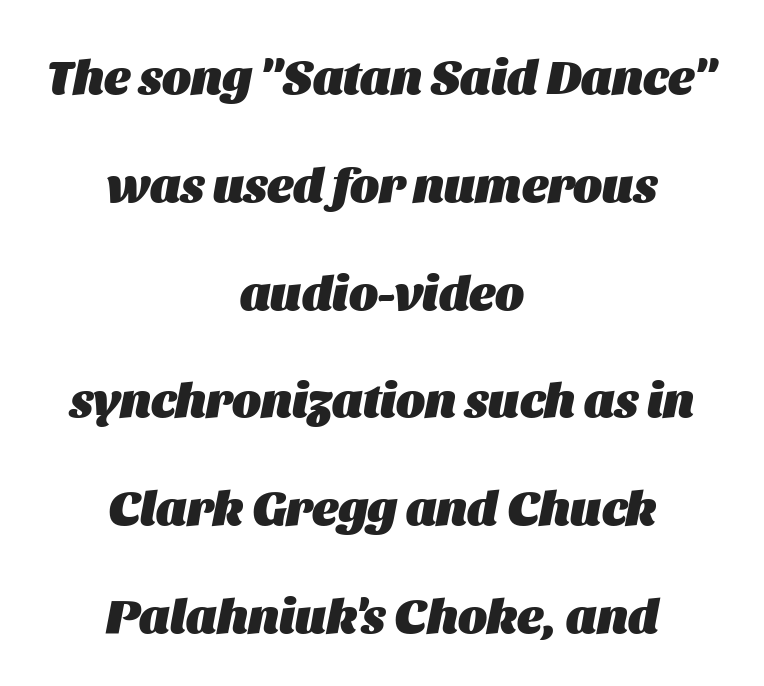
The image shows 49 px heavy type, italic (leaning right); set centered, loose line spacing (2.2x), normal letter spacing, not underlined; medium stroke contrast and a large x-height.
